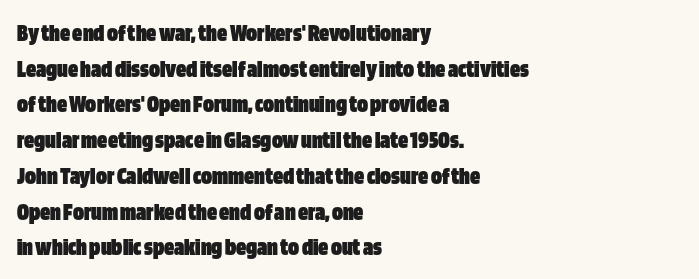
Q: Is the text bold? A: Yes.
Q: Is the text italic (slanted)? A: No, it is upright.
Q: Is the text underlined? A: No.
Q: How is the paragraph aligned? A: Left-aligned.
Q: Is the spacing between letters normal or unusually wide? A: Normal.
Q: Is the spacing between lines tight, normal or loose? A: Normal.
